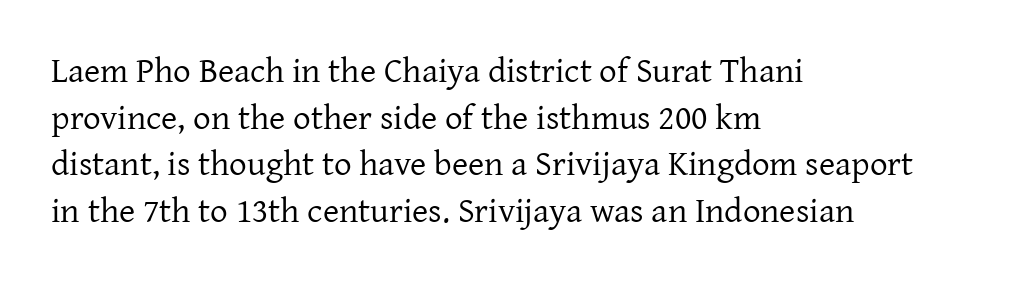
Underlining? Definitely not there. Here the designer chose a conventional face with non-uniform glyph widths. The letterforms sit at book weight or below. Ascenders rise straight up at ninety degrees.
